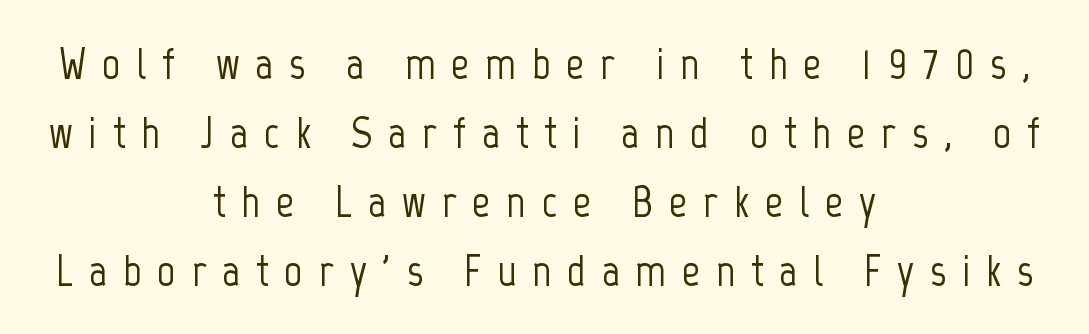
Q: Is the text italic (slanted)? A: No, it is upright.
Q: Is the typeface a serif or a sans-serif typeface? A: Sans-serif.
Q: Is the text underlined? A: No.
Q: How is the paragraph aligned? A: Centered.
Q: Is the spacing between letters normal or unusually wide? A: Unusually wide.
Q: Is the spacing between lines tight, normal or loose? A: Normal.
Q: Width (condensed, normal, or wide)? A: Condensed.
Q: Stroke contrast? A: Low.
Q: x-height? A: Medium.
Q: Monospaced? A: No.
